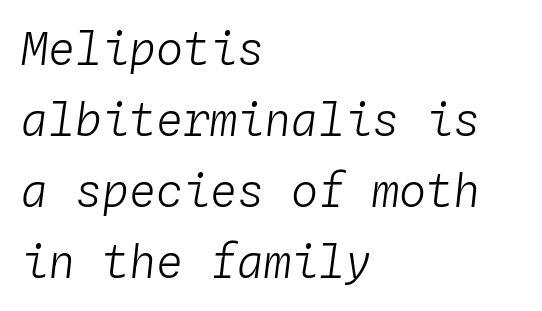
No extra tracking has been applied to these lines. Students, observe: this is what conventionally led text looks like. One-word summary of the alignment: left. Stroke mass is kept to a normal reading level or below. This is oblique type, the kind used for emphasis or titles. Monospaced: the letters line up in strict vertical columns.
